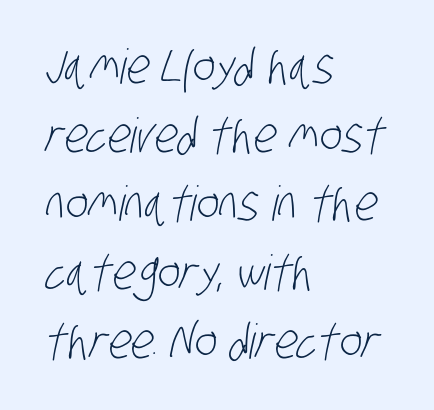
{"serif": "no", "bold": "no", "weight": "light", "width": "condensed", "stroke_contrast": "low", "x_height": "large", "monospaced": "no", "underline": "no", "align": "left", "line_spacing": "normal", "line_spacing_ratio": 1.43, "letter_spacing": "normal", "letter_spacing_em": 0.0, "glyph_px": 48}
